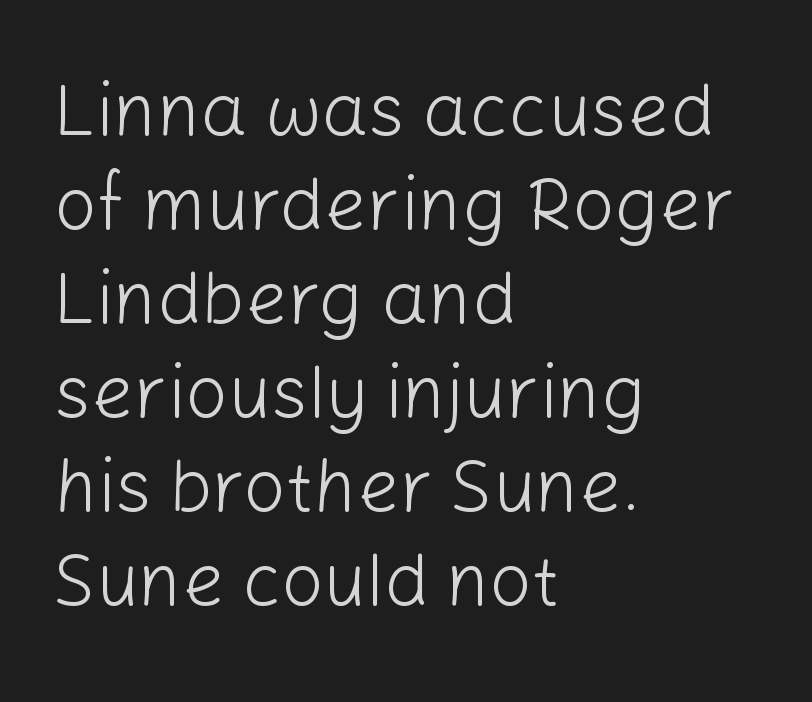
Q: Is the text bold? A: No.
Q: Is the text italic (slanted)? A: No, it is upright.
Q: Is the typeface a serif or a sans-serif typeface? A: Sans-serif.
Q: Is the text underlined? A: No.
Q: How is the paragraph aligned? A: Left-aligned.
Q: Is the spacing between letters normal or unusually wide? A: Normal.
Q: Is the spacing between lines tight, normal or loose? A: Normal.
Q: Width (condensed, normal, or wide)? A: Normal.
Q: Stroke contrast? A: Low.
Q: x-height? A: Medium.
Q: Monospaced? A: No.
